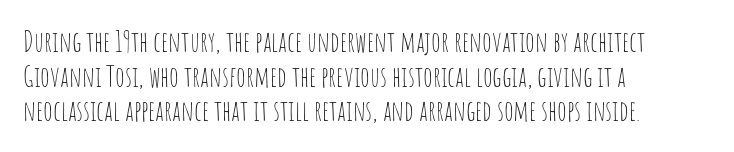
{"serif": "no", "italic": "no", "bold": "no", "weight": "thin", "width": "condensed", "stroke_contrast": "low", "x_height": "large", "monospaced": "no", "underline": "no", "align": "left", "line_spacing_ratio": 1.24, "letter_spacing": "normal", "letter_spacing_em": 0.0, "glyph_px": 28}
